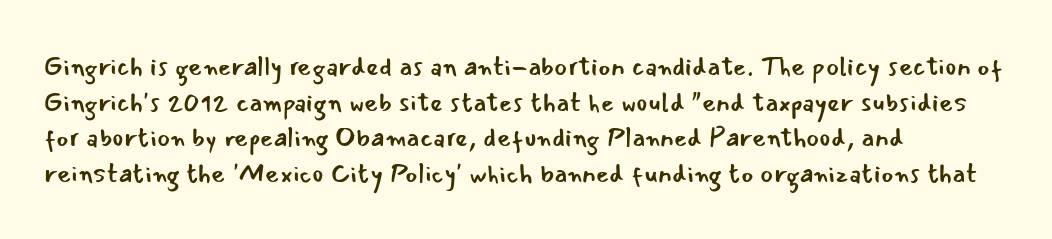
{"italic": "no", "bold": "no", "underline": "no", "align": "left", "line_spacing": "normal", "line_spacing_ratio": 1.32, "letter_spacing": "normal", "letter_spacing_em": 0.0, "glyph_px": 27}
